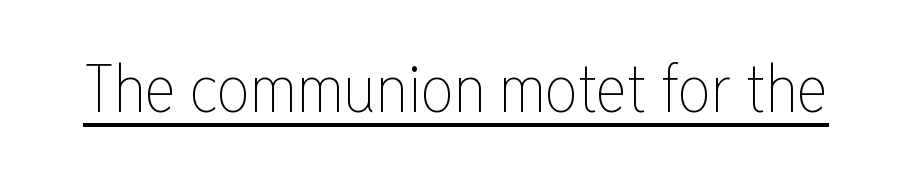
The rendering keeps characters at their native spacing. Each letter keeps its own natural width here, so spacing adapts to shape. The lettering is marked with a stroke running underneath it. Vertical strokes here are truly vertical.
